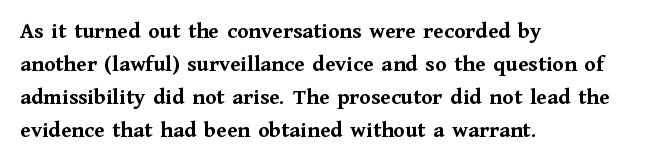
The image shows 23 px bold type, upright; set left-aligned, normal line spacing (1.44x), normal letter spacing, not underlined.
